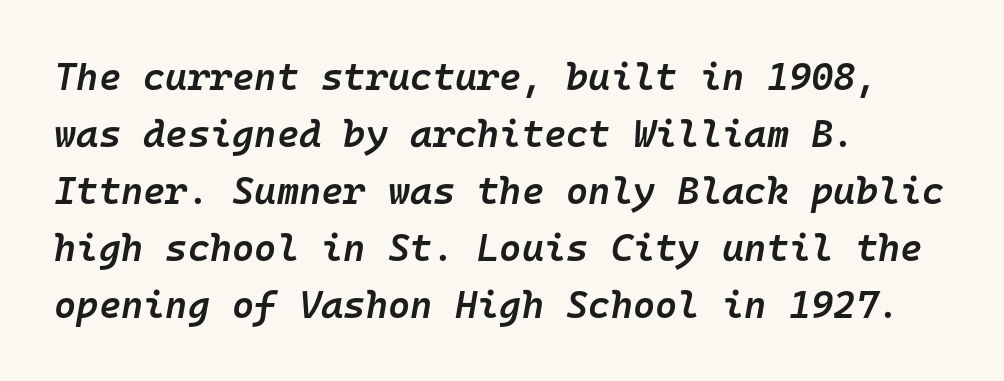
Visually the block forms a straight wall on the left and a jagged coastline on the right. Quick note: interline space is typical. Its strokes are somewhat broadened, the hallmark of semibold type. This sample has the even, mechanical cadence of fixed-width lettering. Compared with typical body copy, the letter spacing here is the same. The letters are slanted; this is an italic face.
